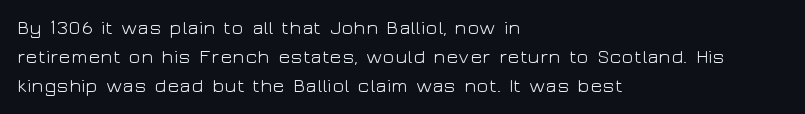
Q: Is the text bold? A: No.
Q: Is the text italic (slanted)? A: No, it is upright.
Q: Is the text underlined? A: No.
Q: How is the paragraph aligned? A: Left-aligned.
Q: Is the spacing between letters normal or unusually wide? A: Normal.
Q: Is the spacing between lines tight, normal or loose? A: Normal.
